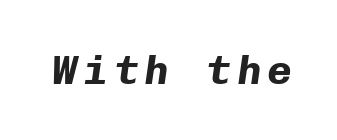
The image shows 41 px bold type, italic (leaning right), monospaced; set not underlined; low stroke contrast and a medium x-height.
